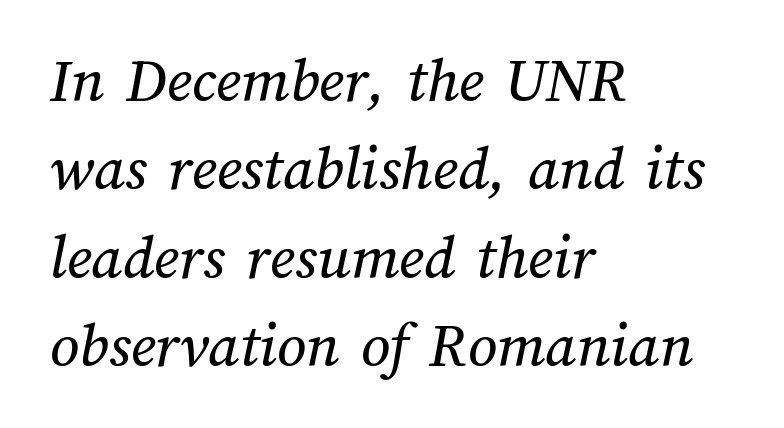
The line texture is even and compact thanks to regular tracking. You could not count columns in this text — the font is proportionally spaced. The words here are not underlined. Reading down the column, the eye jumps a familiar distance to each next line. Where is the straight margin? On the left.
